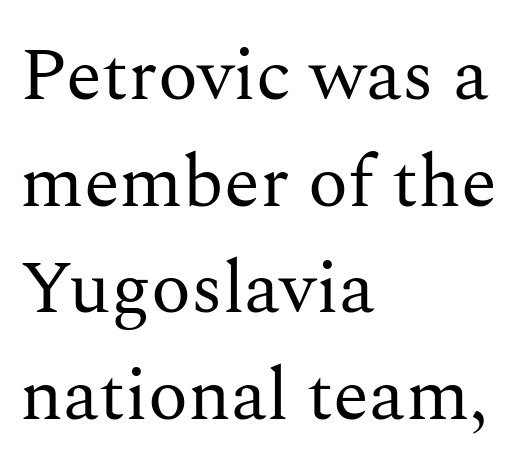
The weight tops out at a normal text grade. Reading down the column, the eye jumps a familiar distance to each next line. Italic? Not at all — the glyphs are vertical. The letters advance in unequal steps, a hallmark of proportional type. The paragraph shown leans on its left margin.
